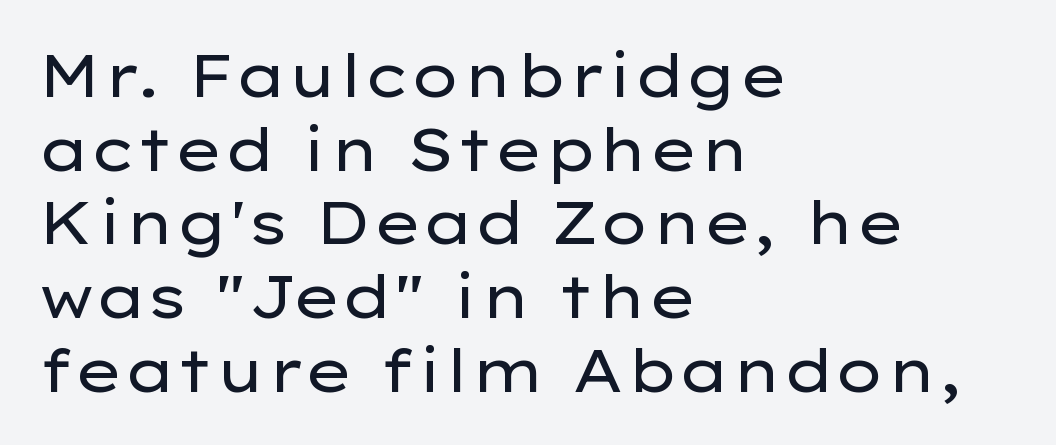
The image shows 59 px regular-weight, wide sans-serif type, upright; set left-aligned, normal line spacing (1.25x), normal letter spacing, not underlined; low stroke contrast and a medium x-height.
